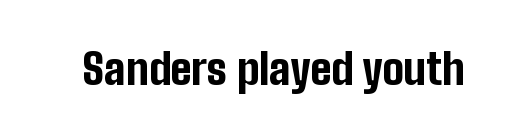
{"serif": "no", "italic": "no", "bold": "yes", "weight": "bold", "width": "condensed", "stroke_contrast": "low", "x_height": "medium", "monospaced": "no", "underline": "no", "letter_spacing": "normal", "letter_spacing_em": 0.0, "glyph_px": 43}
